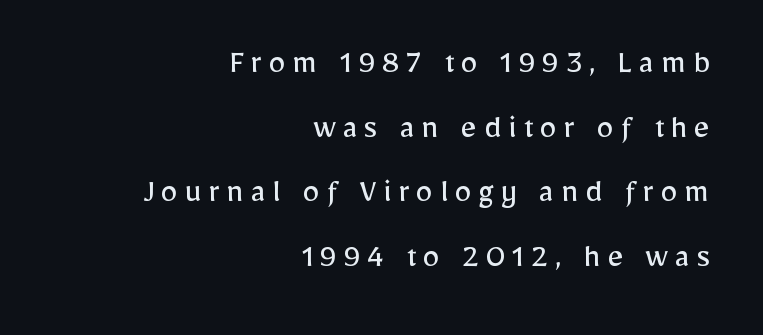
Q: Is the text bold? A: No.
Q: Is the text italic (slanted)? A: No, it is upright.
Q: Is the typeface a serif or a sans-serif typeface? A: Sans-serif.
Q: Is the text underlined? A: No.
Q: How is the paragraph aligned? A: Right-aligned.
Q: Is the spacing between letters normal or unusually wide? A: Unusually wide.
Q: Is the spacing between lines tight, normal or loose? A: Loose.
Q: Width (condensed, normal, or wide)? A: Normal.
Q: Stroke contrast? A: Low.
Q: x-height? A: Medium.
Q: Monospaced? A: No.
